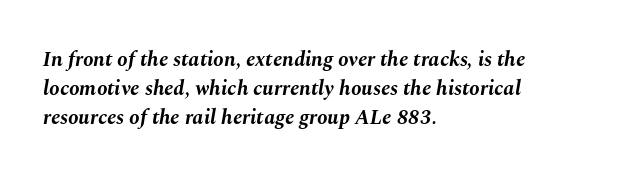
The image shows 21 px bold type, italic (leaning right); set left-aligned, normal line spacing (1.39x), normal letter spacing, not underlined.
